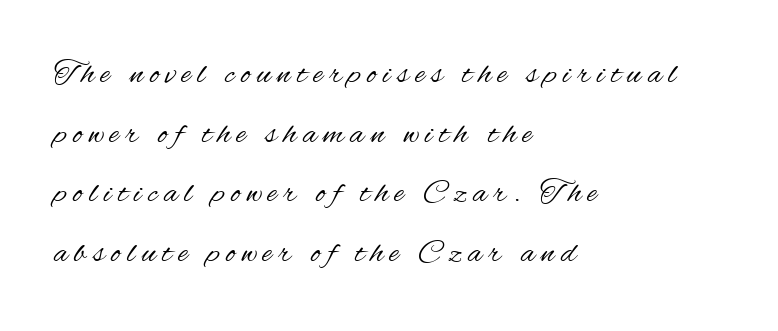
{"serif": "no", "bold": "no", "weight": "regular", "width": "condensed", "stroke_contrast": "medium", "x_height": "small", "monospaced": "no", "underline": "no", "align": "left", "line_spacing_ratio": 1.81, "letter_spacing": "wide", "letter_spacing_em": 0.2, "glyph_px": 33}
